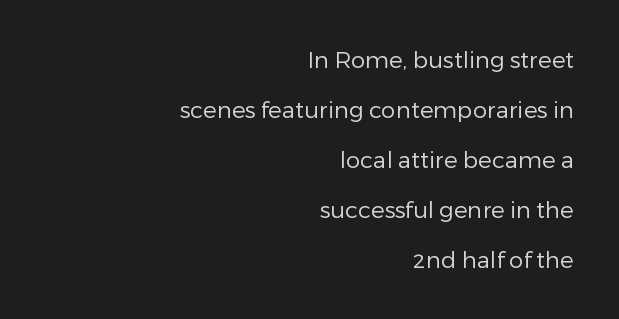
{"italic": "no", "bold": "no", "underline": "no", "align": "right", "line_spacing": "loose", "line_spacing_ratio": 2.17, "letter_spacing": "normal", "letter_spacing_em": 0.0, "glyph_px": 23}
